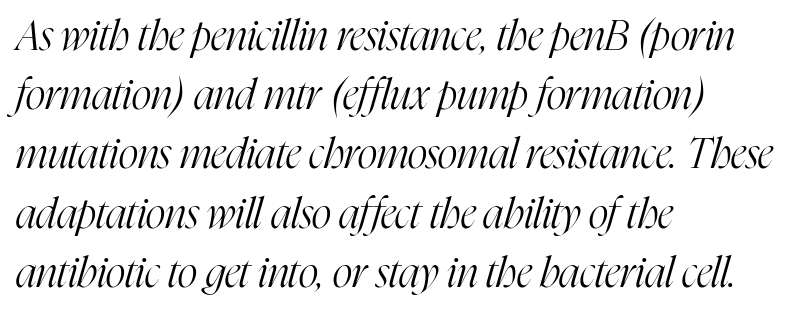
{"serif": "yes", "italic": "yes", "lean": "right", "slant_degrees": 16, "bold": "no", "weight": "light", "width": "condensed", "stroke_contrast": "high", "x_height": "medium", "monospaced": "no", "underline": "no", "align": "left", "line_spacing": "normal", "line_spacing_ratio": 1.41, "letter_spacing": "normal", "letter_spacing_em": 0.0, "glyph_px": 42}
